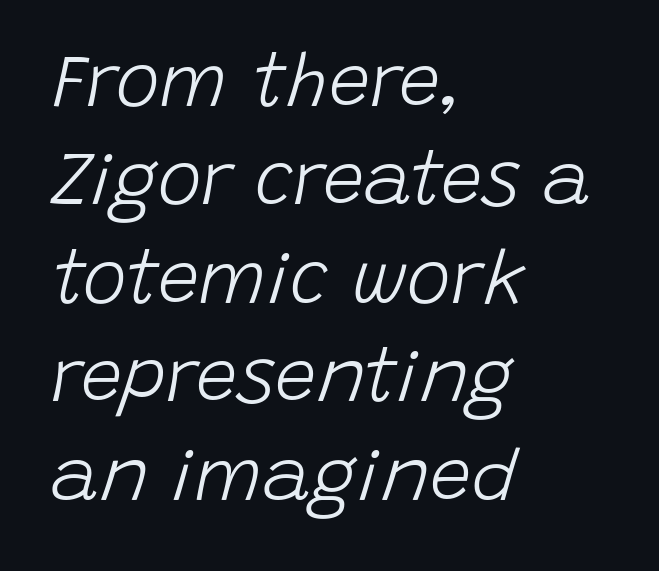
The image shows 74 px light type, italic (leaning right); set left-aligned, normal line spacing (1.33x), normal letter spacing, not underlined; low stroke contrast and a large x-height.
